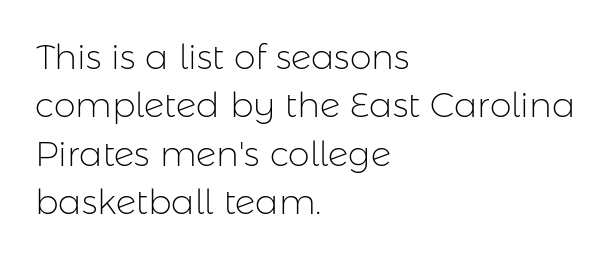
Q: Is the text bold? A: No.
Q: Is the text italic (slanted)? A: No, it is upright.
Q: Is the typeface a serif or a sans-serif typeface? A: Sans-serif.
Q: Is the text underlined? A: No.
Q: How is the paragraph aligned? A: Left-aligned.
Q: Is the spacing between letters normal or unusually wide? A: Normal.
Q: Is the spacing between lines tight, normal or loose? A: Normal.
Q: Width (condensed, normal, or wide)? A: Normal.
Q: Stroke contrast? A: Low.
Q: x-height? A: Medium.
Q: Monospaced? A: No.
